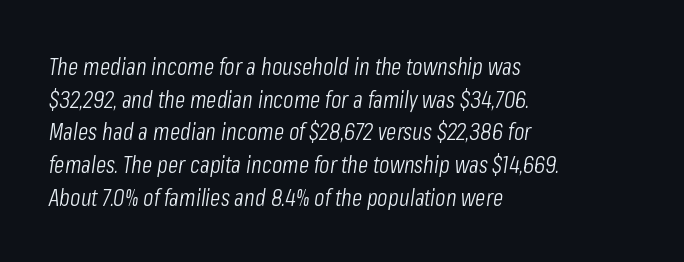
{"italic": "yes", "lean": "right", "slant_degrees": 8, "bold": "no", "underline": "no", "align": "left", "line_spacing": "normal", "line_spacing_ratio": 1.36, "letter_spacing": "normal", "letter_spacing_em": 0.0, "glyph_px": 24}
